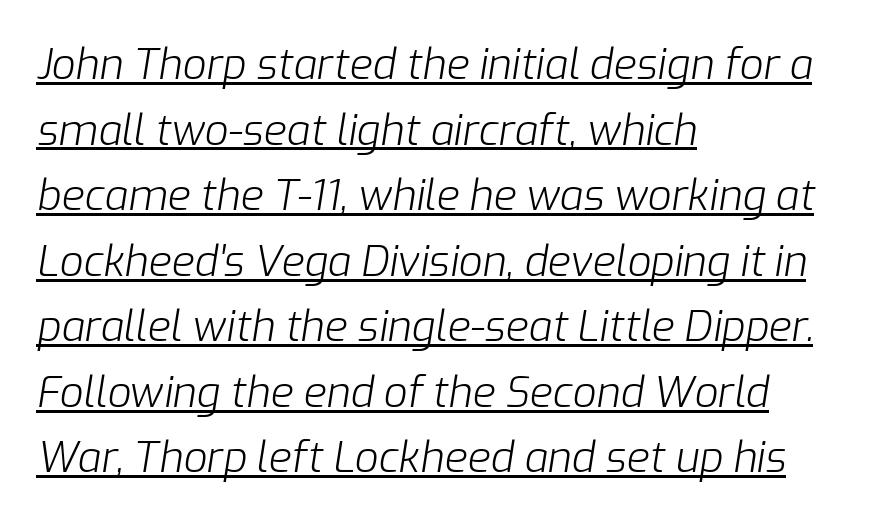
The image shows 42 px light type, italic (leaning right); set left-aligned, normal line spacing (1.56x), normal letter spacing, underlined; low stroke contrast and a medium x-height.
